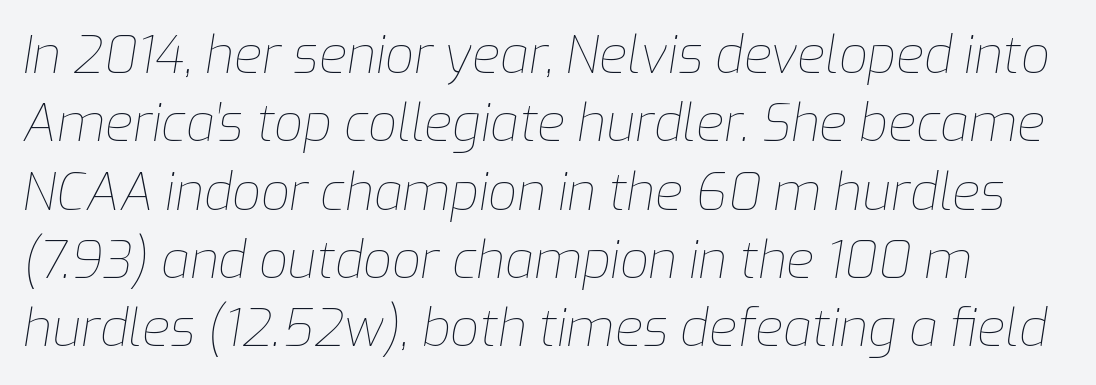
Clear beneath every line of the passage. Each word holds together tightly as a unit, with standard inter-letter gaps. No extra ink here — the face is not bold. These lines are rendered in a variable-pitch font. Emphasis-style slanted type is in use.
